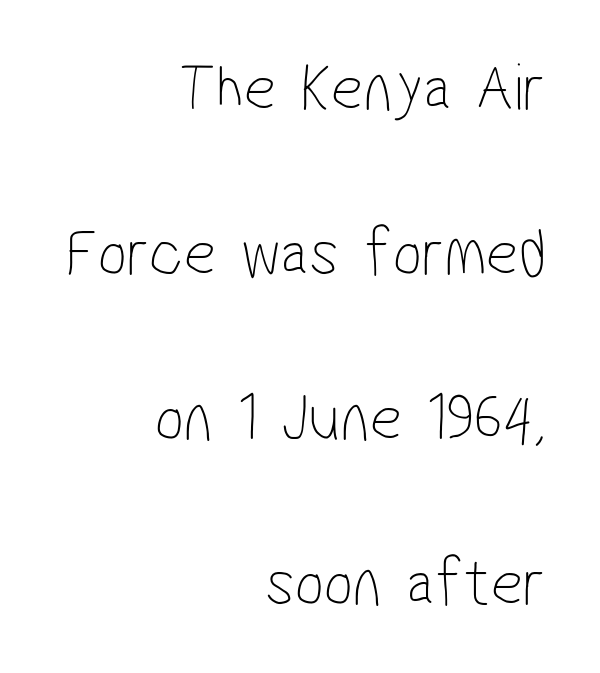
{"serif": "no", "bold": "no", "weight": "thin", "width": "condensed", "stroke_contrast": "low", "x_height": "medium", "monospaced": "no", "underline": "no", "align": "right", "line_spacing": "loose", "line_spacing_ratio": 2.39, "letter_spacing": "normal", "letter_spacing_em": 0.0, "glyph_px": 69}
